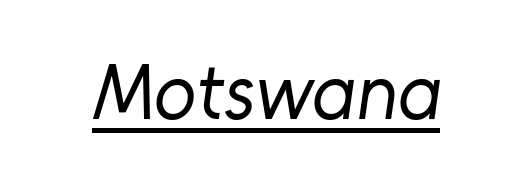
{"serif": "no", "bold": "no", "weight": "regular", "width": "normal", "stroke_contrast": "low", "x_height": "medium", "monospaced": "no", "underline": "yes", "letter_spacing": "normal", "letter_spacing_em": 0.0, "glyph_px": 78}
